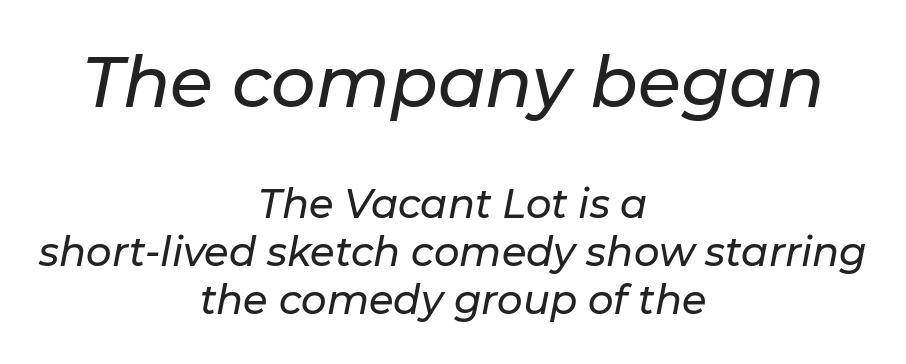
Q: Is the text italic (slanted)? A: Yes, it leans right by about 11 degrees.
Q: Is the text underlined? A: No.
Q: How is the paragraph aligned? A: Centered.
Q: Is the spacing between letters normal or unusually wide? A: Normal.
Q: Which block of text is set in a larger size, the first (top) or the second (bottom)? A: The first (top) one.
Q: Width (condensed, normal, or wide)? A: Normal.
Q: Stroke contrast? A: Low.
Q: x-height? A: Medium.
Q: Monospaced? A: No.
